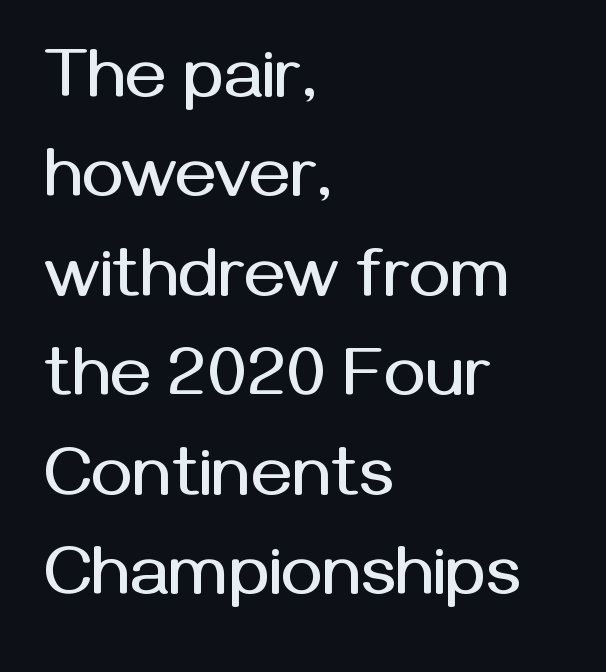
{"serif": "no", "italic": "no", "width": "normal", "stroke_contrast": "medium", "x_height": "medium", "monospaced": "no", "underline": "no", "align": "left", "line_spacing": "normal", "line_spacing_ratio": 1.42, "letter_spacing": "normal", "letter_spacing_em": 0.0, "glyph_px": 70}
